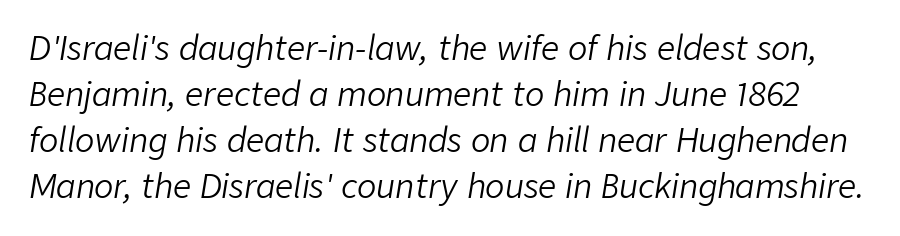
The image shows 32 px light type, italic (leaning right); set normal line spacing (1.44x), normal letter spacing, not underlined; low stroke contrast and a medium x-height.
